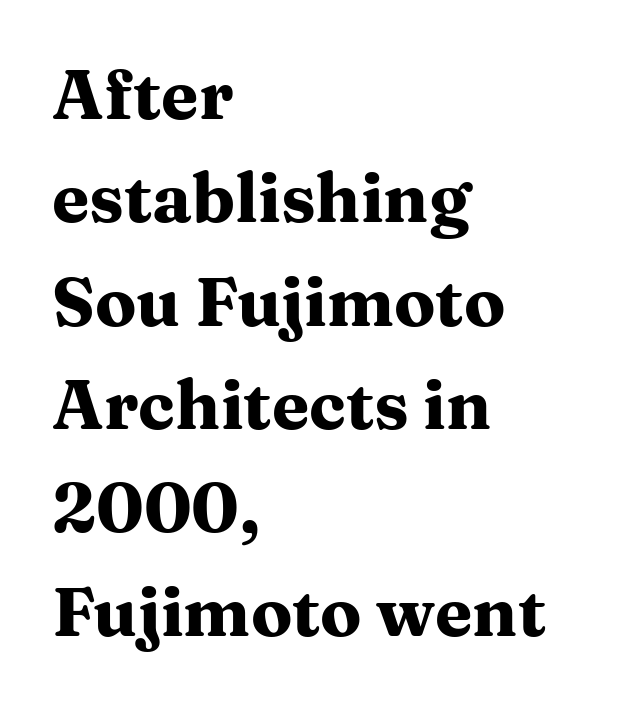
Q: Is the text bold? A: Yes.
Q: Is the text italic (slanted)? A: No, it is upright.
Q: Is the typeface a serif or a sans-serif typeface? A: Serif.
Q: Is the text underlined? A: No.
Q: How is the paragraph aligned? A: Left-aligned.
Q: Is the spacing between letters normal or unusually wide? A: Normal.
Q: Is the spacing between lines tight, normal or loose? A: Normal.
Q: Width (condensed, normal, or wide)? A: Wide.
Q: Stroke contrast? A: Medium.
Q: x-height? A: Medium.
Q: Monospaced? A: No.
